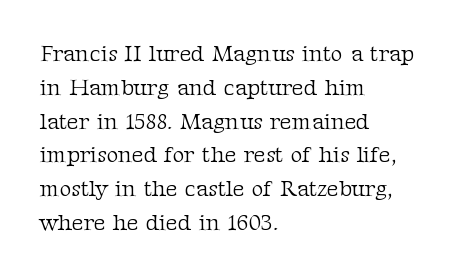
{"italic": "no", "bold": "no", "underline": "no", "align": "left", "line_spacing": "normal", "line_spacing_ratio": 1.47, "letter_spacing": "normal", "letter_spacing_em": 0.0, "glyph_px": 23}
